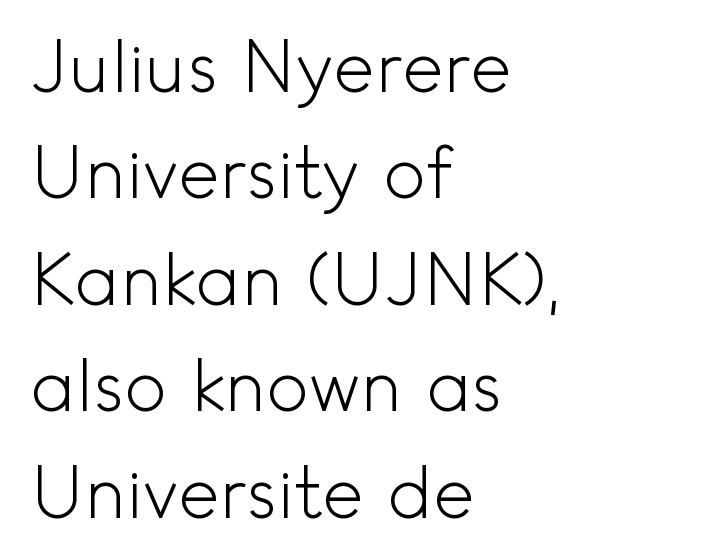
Letters rest on an invisible, unmarked baseline. Quick note: not italic, upright. This is not heavy type; no bold has been used. Line spacing here is normal. What stands out about the letter spacing? Nothing — it is the standard amount.
